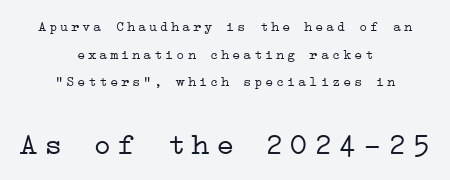
The letters carry serifs — small finishing strokes at the ends of their stems. The rag falls on both sides of this text block equally. One glance says open: line gaps are wider than usual. The area under the type is left untouched. Vertical strokes here are truly vertical. Top chunk: small. Bottom chunk: large.
